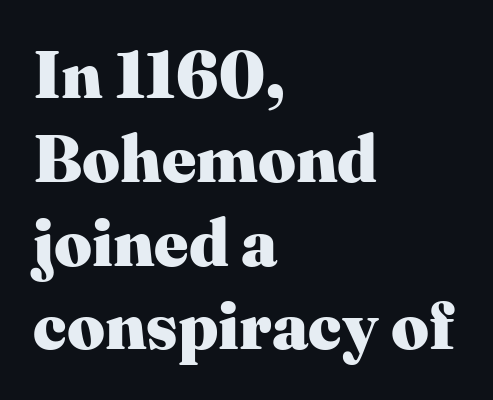
Posture: vertical. Compared with typical paragraphs, the rows here are spaced about the same. The passage shown is typeset with a serif family. The setting favours the left margin, as ordinary paragraphs usually do. Set as a true bold cut, around the 700 mark.
